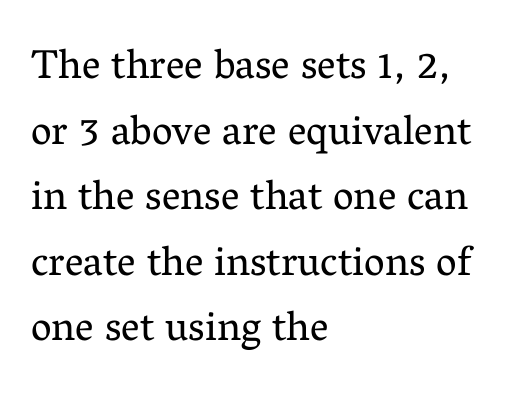
The rag falls on the right side of this text block. The glyphs are unaccompanied by any horizontal stroke below them. Are there feet on the stems? There are — it's a serif. The specimen reads as upright at a glance. The passage shown is typed in a proportional face where columns would drift.
